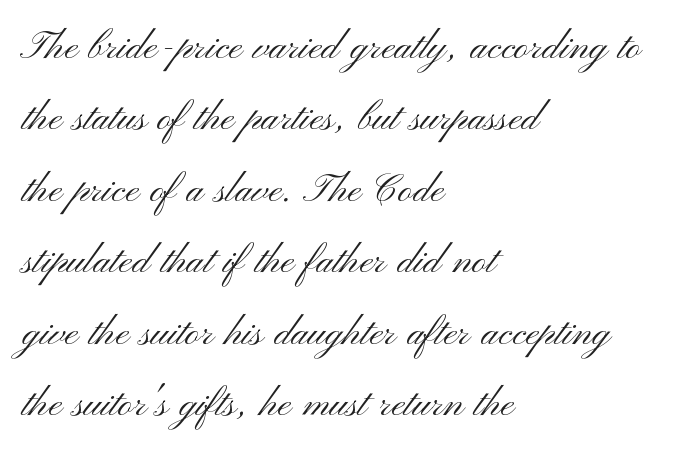
{"serif": "no", "bold": "no", "weight": "light", "width": "wide", "stroke_contrast": "medium", "x_height": "small", "monospaced": "no", "underline": "no", "align": "left", "line_spacing": "normal", "line_spacing_ratio": 1.43, "letter_spacing": "normal", "letter_spacing_em": 0.0, "glyph_px": 50}
